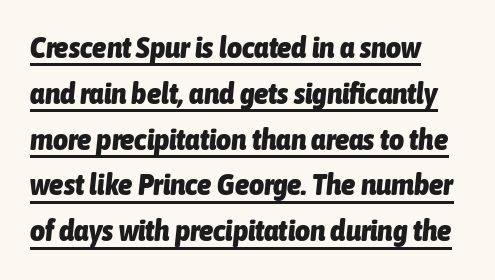
{"italic": "yes", "lean": "right", "slant_degrees": 6, "bold": "yes", "weight": "heavy", "width": "condensed", "stroke_contrast": "low", "x_height": "medium", "monospaced": "no", "underline": "yes", "align": "left", "line_spacing": "normal", "line_spacing_ratio": 1.58, "letter_spacing": "normal", "letter_spacing_em": 0.0, "glyph_px": 29}
